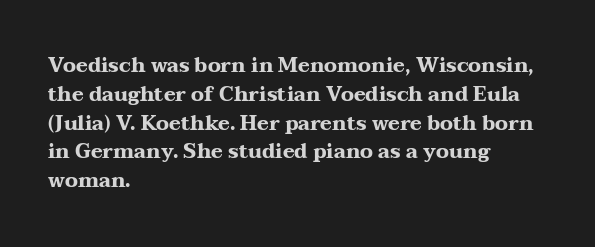
Line starts are locked; line ends wander. Bold? Absolutely — the strokes are thick and heavy. Nobody touched the tracking dial on this one. Bare-footed words on every line. These lines sit exactly where default settings would place them.
